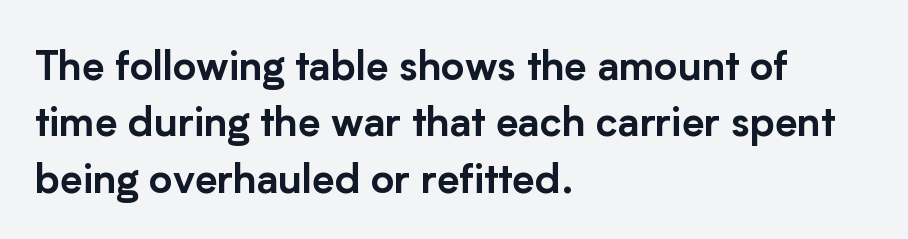
The zone under the glyphs is completely vacant. Baseline-to-baseline distance is the conventional proportion of letter height. A student would call this left alignment; a typographer would say flush left, rag right. Classification — sans serif. No italicization has been applied; the sample stays upright.
